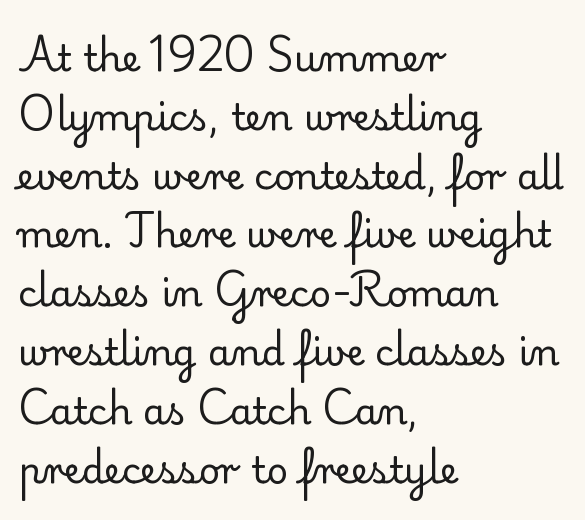
{"serif": "yes", "italic": "no", "bold": "no", "weight": "regular", "width": "normal", "stroke_contrast": "low", "x_height": "small", "monospaced": "no", "underline": "no", "align": "left", "line_spacing": "normal", "line_spacing_ratio": 1.59, "letter_spacing": "normal", "letter_spacing_em": 0.0, "glyph_px": 37}
